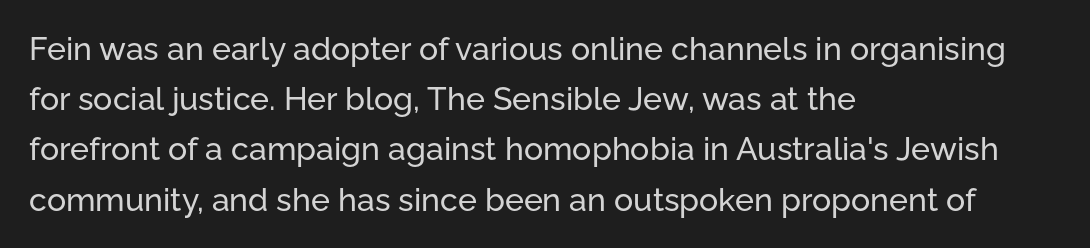
The image shows 32 px sans-serif type, upright; set left-aligned, normal line spacing (1.57x), normal letter spacing, not underlined; low stroke contrast and a medium x-height.
